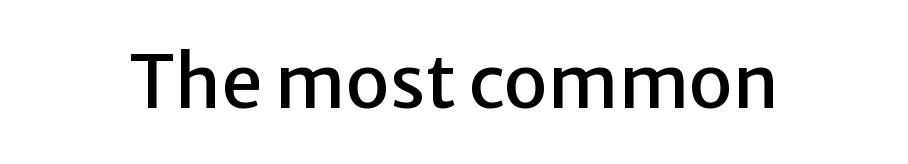
The image shows 73 px sans-serif type, upright; set normal letter spacing, not underlined; low stroke contrast and a medium x-height.
